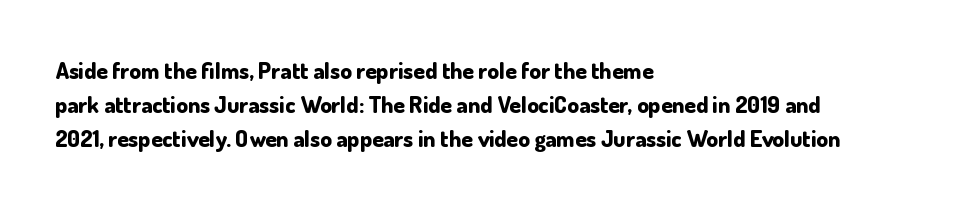
The image shows 23 px bold type, upright; set left-aligned, normal line spacing (1.48x), normal letter spacing, not underlined.
